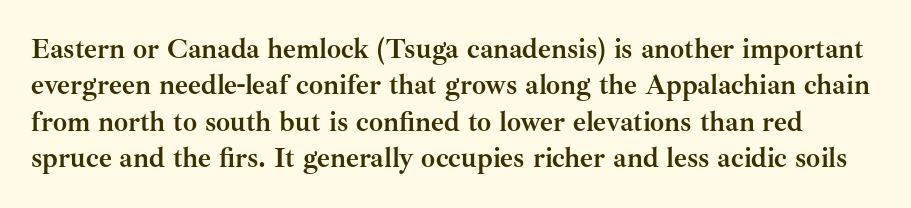
The image shows 28 px semibold serif type, upright; set normal line spacing (1.3x), normal letter spacing, not underlined; medium stroke contrast and a small x-height.
